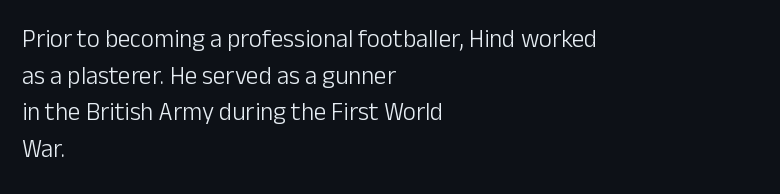
The image shows 25 px text type, upright; set left-aligned, normal line spacing (1.47x), normal letter spacing, not underlined.
